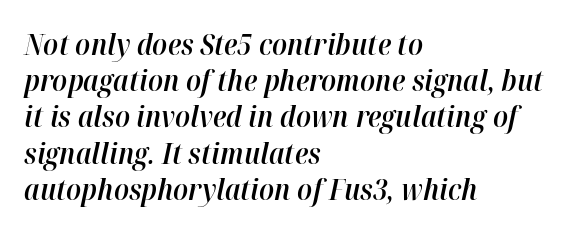
The image shows 29 px semibold type, italic (leaning right); set left-aligned, normal line spacing (1.25x), normal letter spacing, not underlined; high stroke contrast and a medium x-height.
